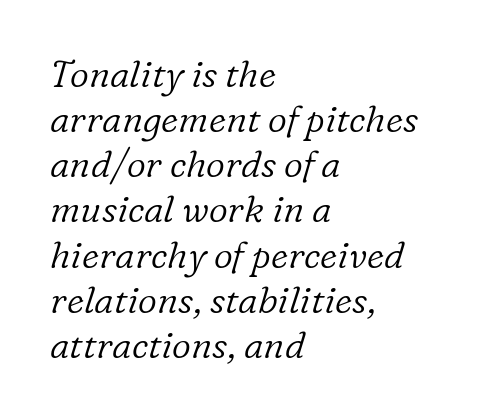
{"serif": "yes", "italic": "yes", "lean": "right", "slant_degrees": 16, "bold": "no", "weight": "light", "width": "normal", "stroke_contrast": "low", "x_height": "medium", "monospaced": "no", "underline": "no", "align": "left", "line_spacing_ratio": 1.22, "letter_spacing": "normal", "letter_spacing_em": 0.0, "glyph_px": 37}
